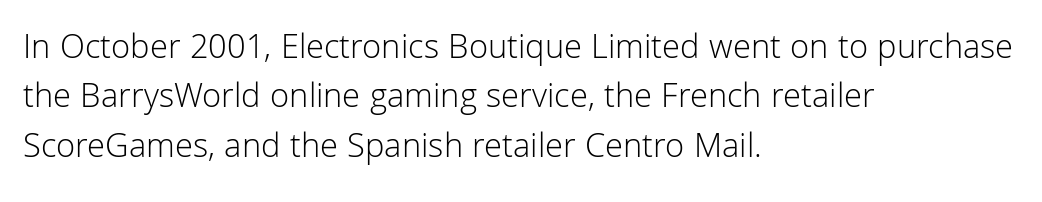
{"serif": "no", "italic": "no", "bold": "no", "weight": "light", "width": "normal", "stroke_contrast": "low", "x_height": "medium", "monospaced": "no", "underline": "no", "align": "left", "line_spacing": "normal", "line_spacing_ratio": 1.41, "letter_spacing": "normal", "letter_spacing_em": 0.0, "glyph_px": 35}
